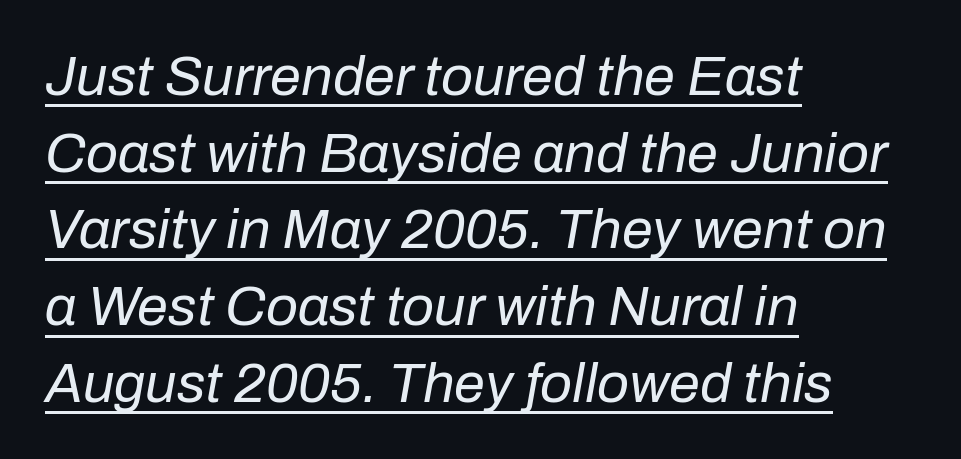
Q: Is the text bold? A: No.
Q: Is the text italic (slanted)? A: Yes, it leans right by about 10 degrees.
Q: Is the text underlined? A: Yes.
Q: How is the paragraph aligned? A: Left-aligned.
Q: Is the spacing between letters normal or unusually wide? A: Normal.
Q: Is the spacing between lines tight, normal or loose? A: Normal.
Q: Width (condensed, normal, or wide)? A: Normal.
Q: Stroke contrast? A: Low.
Q: x-height? A: Medium.
Q: Monospaced? A: No.
